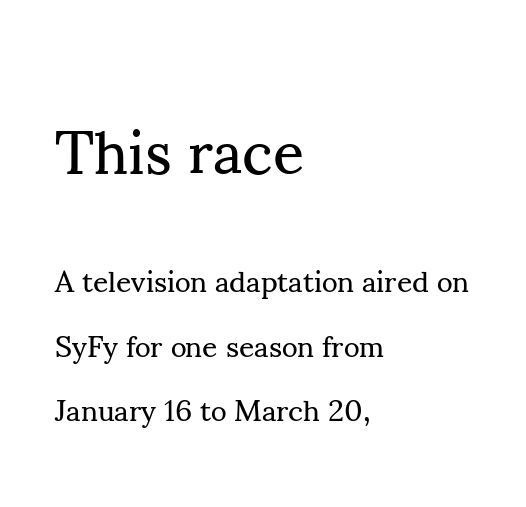
The image shows 61 px regular-weight serif type, upright; set left-aligned, loose line spacing (2.14x), normal letter spacing, not underlined; the first (top) block is 2.03x larger; medium stroke contrast and a small x-height.
